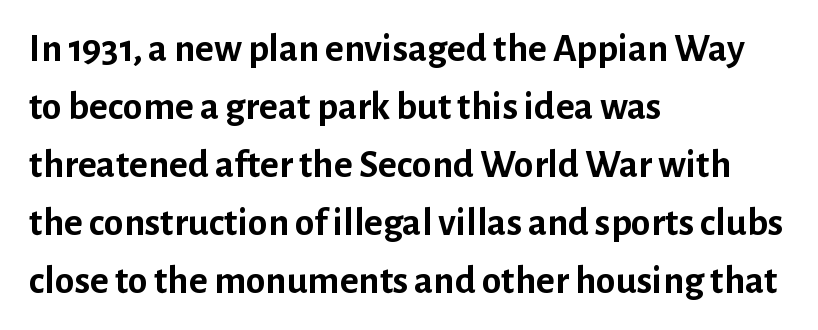
{"serif": "no", "italic": "no", "bold": "yes", "weight": "semibold", "width": "normal", "stroke_contrast": "low", "x_height": "medium", "monospaced": "no", "underline": "no", "align": "left", "line_spacing": "normal", "line_spacing_ratio": 1.45, "letter_spacing": "normal", "letter_spacing_em": 0.0, "glyph_px": 40}
